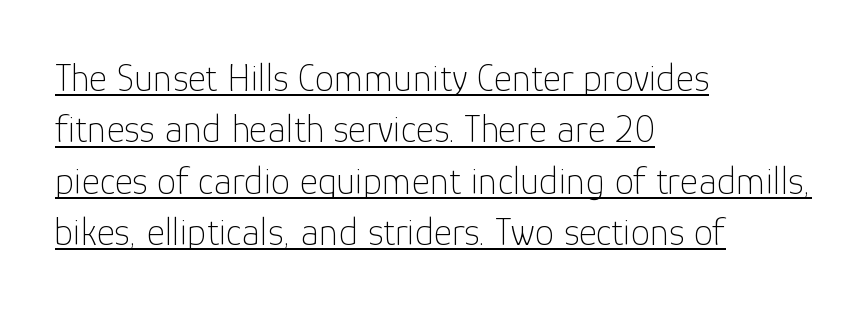
Q: Is the text bold? A: No.
Q: Is the text italic (slanted)? A: No, it is upright.
Q: Is the typeface a serif or a sans-serif typeface? A: Sans-serif.
Q: Is the text underlined? A: Yes.
Q: How is the paragraph aligned? A: Left-aligned.
Q: Is the spacing between letters normal or unusually wide? A: Normal.
Q: Is the spacing between lines tight, normal or loose? A: Normal.
Q: Width (condensed, normal, or wide)? A: Normal.
Q: Stroke contrast? A: Low.
Q: x-height? A: Medium.
Q: Monospaced? A: No.
